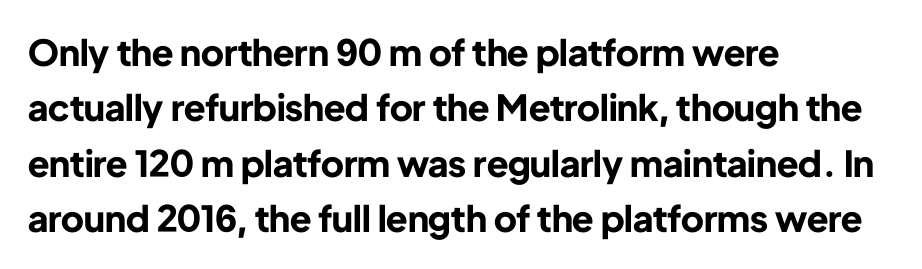
A typesetter would call this leading conventional body-copy spacing. Check under the words: just untouched page. This is sans-serif lettering, the kind often seen on screens and signage. The tracking reads as untouched default to a designer's eye. This sample has the flowing, uneven cadence of proportional lettering.
